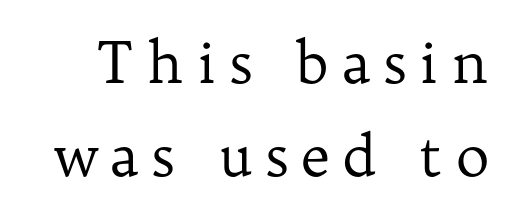
{"serif": "yes", "italic": "no", "bold": "no", "weight": "regular", "width": "normal", "stroke_contrast": "low", "x_height": "medium", "monospaced": "no", "underline": "no", "line_spacing": "normal", "line_spacing_ratio": 1.64, "letter_spacing": "wide", "letter_spacing_em": 0.22, "glyph_px": 57}
